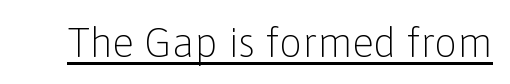
Q: Is the text bold? A: No.
Q: Is the text italic (slanted)? A: No, it is upright.
Q: Is the typeface a serif or a sans-serif typeface? A: Sans-serif.
Q: Is the text underlined? A: Yes.
Q: Is the spacing between letters normal or unusually wide? A: Normal.
Q: Width (condensed, normal, or wide)? A: Normal.
Q: Stroke contrast? A: Low.
Q: x-height? A: Medium.
Q: Monospaced? A: No.
